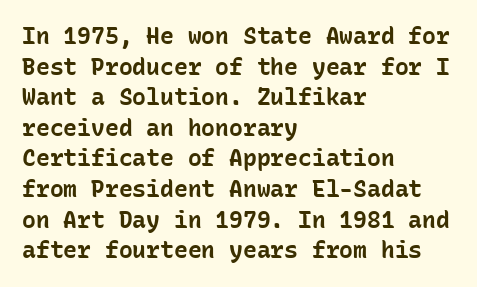
Q: Is the text bold? A: Yes.
Q: Is the text italic (slanted)? A: No, it is upright.
Q: Is the text underlined? A: No.
Q: How is the paragraph aligned? A: Left-aligned.
Q: Is the spacing between letters normal or unusually wide? A: Normal.
Q: Is the spacing between lines tight, normal or loose? A: Normal.
